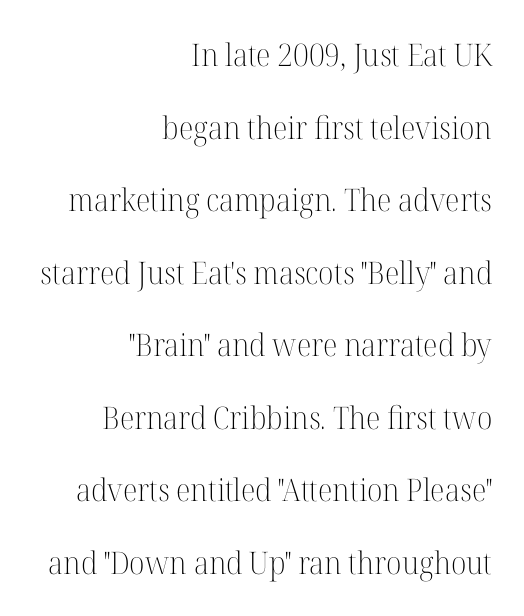
In terms of posture, this sample is upright. Short and long lines alike share a common ending point at right. This sample uses a serif face. Do the characters align in a grid? No, the font is proportional. The letterforms sit at book weight or below.
